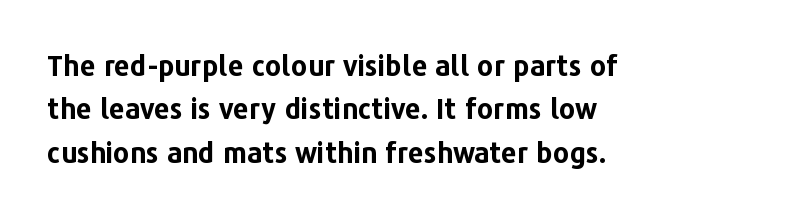
Q: Is the text bold? A: Yes.
Q: Is the text italic (slanted)? A: No, it is upright.
Q: Is the typeface a serif or a sans-serif typeface? A: Sans-serif.
Q: Is the text underlined? A: No.
Q: How is the paragraph aligned? A: Left-aligned.
Q: Is the spacing between letters normal or unusually wide? A: Normal.
Q: Is the spacing between lines tight, normal or loose? A: Normal.
Q: Width (condensed, normal, or wide)? A: Normal.
Q: Stroke contrast? A: Low.
Q: x-height? A: Medium.
Q: Monospaced? A: No.
